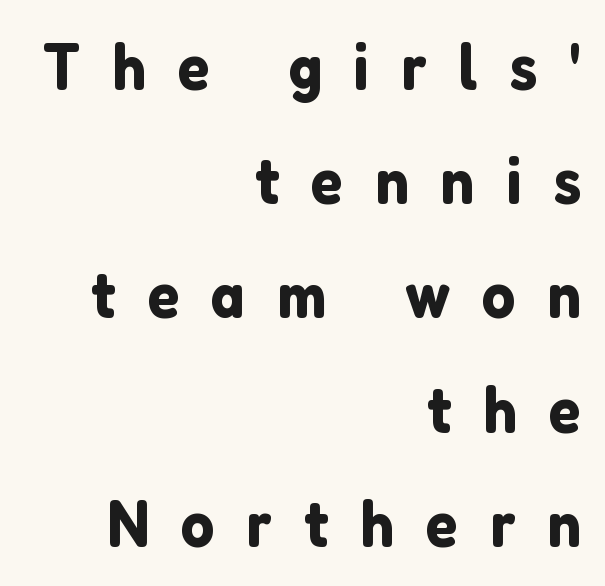
The letters advance in unequal steps, a hallmark of proportional type. The font family rendered here belongs to the sans-serif group. Nope, not italic — everything's standing straight. Letter spacing: wide.
